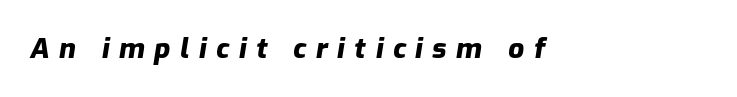
Letter spacing: wide. Observe the lean: these are italic letterforms. Just letters on the line, the space beneath them empty. Bold? Absolutely — the strokes are thick and heavy. The face used here is proportionally spaced, like ordinary book or web type.
